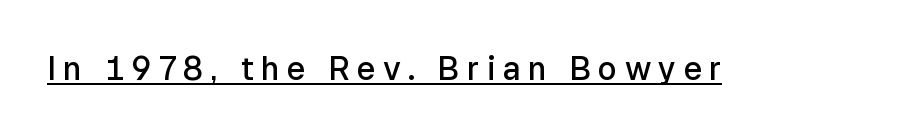
The image shows 32 px semibold sans-serif type, upright; set unusually wide letter spacing (+0.23 em), underlined; low stroke contrast and a medium x-height.
